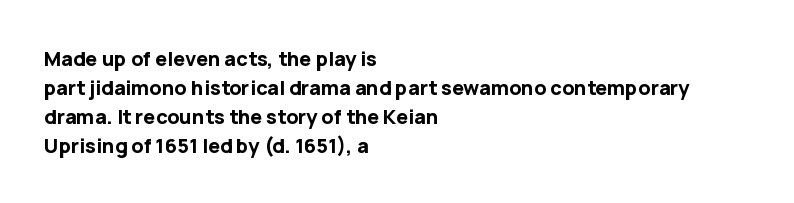
Q: Is the text bold? A: Yes.
Q: Is the text italic (slanted)? A: No, it is upright.
Q: Is the text underlined? A: No.
Q: How is the paragraph aligned? A: Left-aligned.
Q: Is the spacing between letters normal or unusually wide? A: Normal.
Q: Is the spacing between lines tight, normal or loose? A: Normal.
